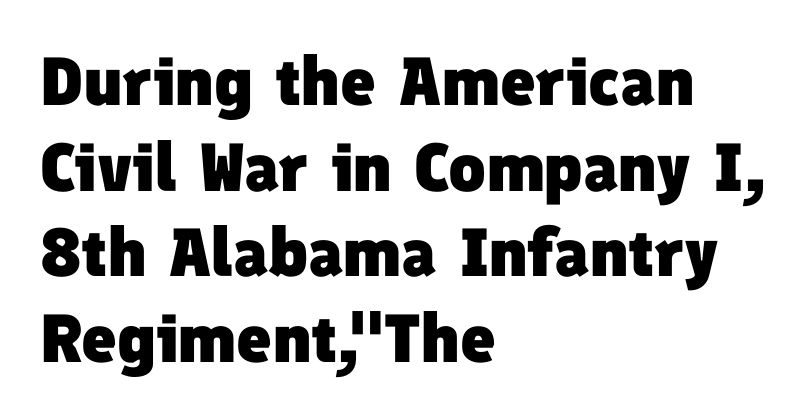
{"serif": "no", "bold": "yes", "weight": "heavy", "width": "normal", "stroke_contrast": "low", "x_height": "medium", "monospaced": "no", "underline": "no", "align": "left", "line_spacing": "normal", "line_spacing_ratio": 1.26, "letter_spacing": "normal", "letter_spacing_em": 0.0, "glyph_px": 68}
